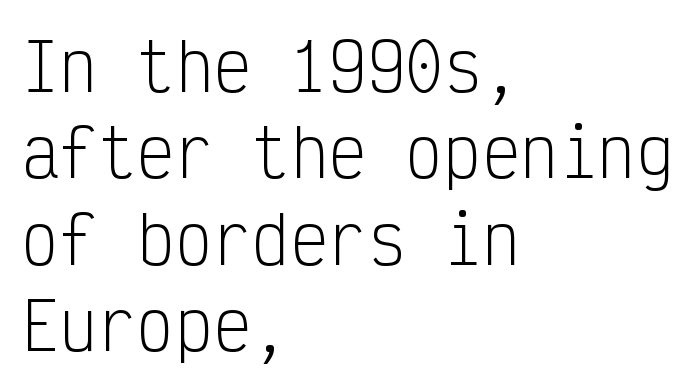
Q: Is the text bold? A: No.
Q: Is the text italic (slanted)? A: No, it is upright.
Q: Is the typeface a serif or a sans-serif typeface? A: Sans-serif.
Q: Is the text underlined? A: No.
Q: How is the paragraph aligned? A: Left-aligned.
Q: Is the spacing between letters normal or unusually wide? A: Normal.
Q: Is the spacing between lines tight, normal or loose? A: Normal.
Q: Width (condensed, normal, or wide)? A: Condensed.
Q: Stroke contrast? A: Low.
Q: x-height? A: Medium.
Q: Monospaced? A: Yes.
